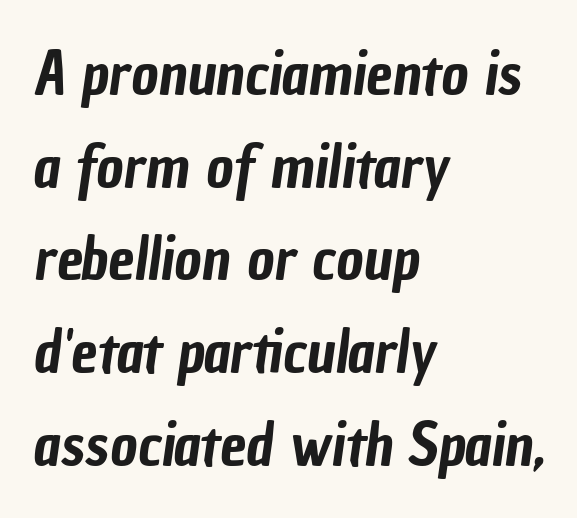
Q: Is the typeface a serif or a sans-serif typeface? A: Sans-serif.
Q: Is the text underlined? A: No.
Q: How is the paragraph aligned? A: Left-aligned.
Q: Is the spacing between letters normal or unusually wide? A: Normal.
Q: Is the spacing between lines tight, normal or loose? A: Normal.
Q: Width (condensed, normal, or wide)? A: Condensed.
Q: Stroke contrast? A: Low.
Q: x-height? A: Medium.
Q: Monospaced? A: No.
